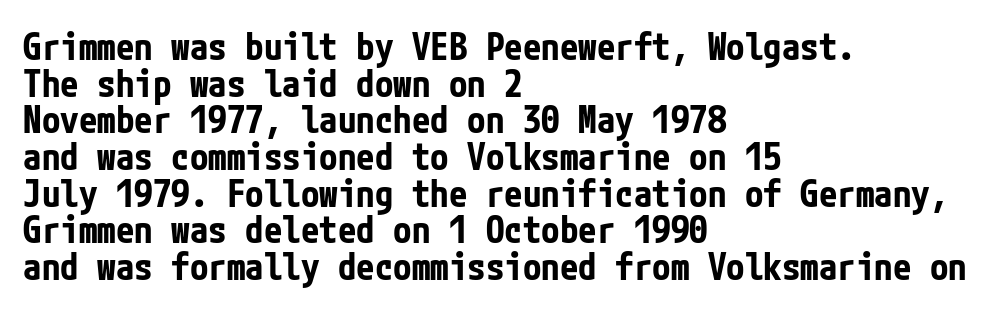
The passage shown stacks its lines with hardly any gap. The text block is weighted toward the left margin, trailing off unevenly rightward. Short note: letters normally spaced. The baseline area is clear. The type sits square on the baseline with zero lean.
